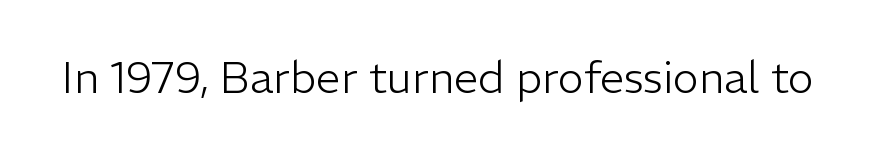
The image shows 44 px light sans-serif type, upright; set normal letter spacing, not underlined; low stroke contrast and a medium x-height.
